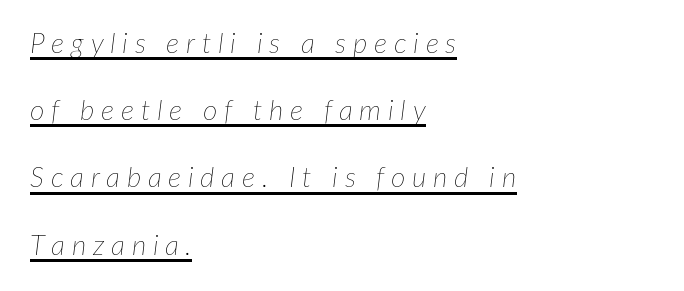
Counters stay open thanks to moderate or lighter strokes. Notice how the passage keeps a crisp vertical edge on the left only. Would a proofreader flag this as italicized? Yes. Glance below the letters and you will spot a drawn line.
